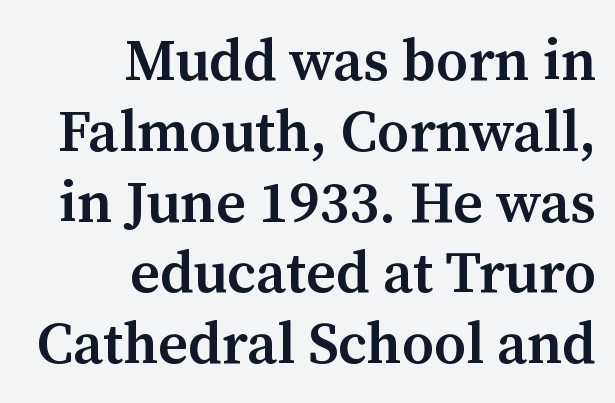
The image shows 58 px semibold serif type, upright; set right-aligned, line spacing 1.22x, normal letter spacing, not underlined; medium stroke contrast and a medium x-height.
